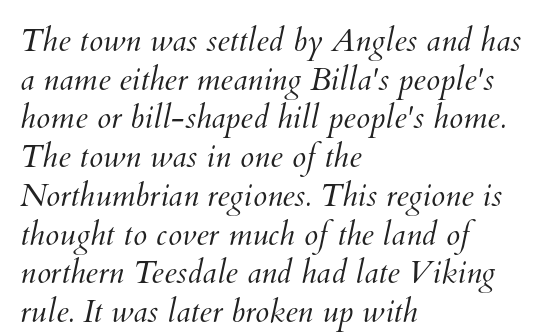
Q: Is the text bold? A: No.
Q: Is the text underlined? A: No.
Q: How is the paragraph aligned? A: Left-aligned.
Q: Is the spacing between letters normal or unusually wide? A: Normal.
Q: Width (condensed, normal, or wide)? A: Normal.
Q: Stroke contrast? A: Medium.
Q: x-height? A: Small.
Q: Monospaced? A: No.
